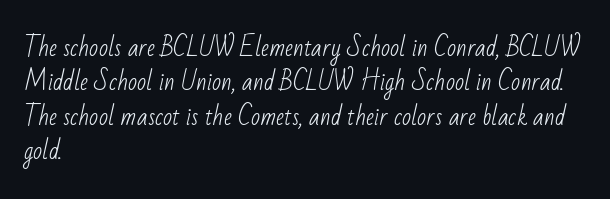
The image shows 24 px text type; set left-aligned, normal line spacing (1.43x), normal letter spacing, not underlined.
